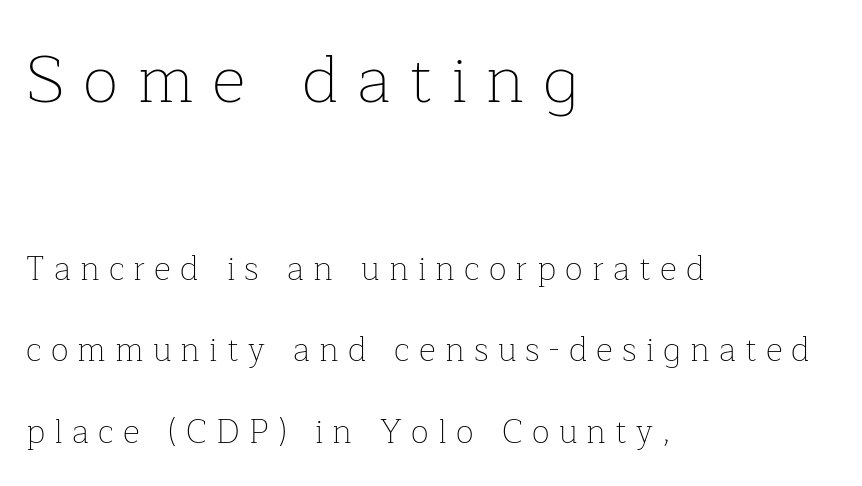
{"serif": "yes", "italic": "no", "bold": "no", "weight": "thin", "width": "normal", "stroke_contrast": "low", "x_height": "medium", "monospaced": "no", "underline": "no", "align": "left", "line_spacing": "loose", "line_spacing_ratio": 2.47, "letter_spacing": "wide", "letter_spacing_em": 0.28, "larger_block": "first", "size_ratio": 2.0, "glyph_px": 66}
